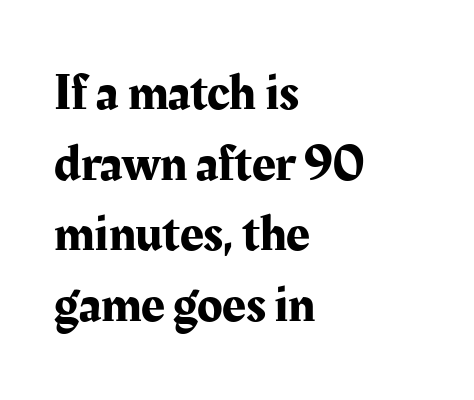
The words here are not underlined. If you drew a ruler down the left edge, every line would touch it. Is there any slant? The stems are plumb. Yep, those are serifs on the letters.
